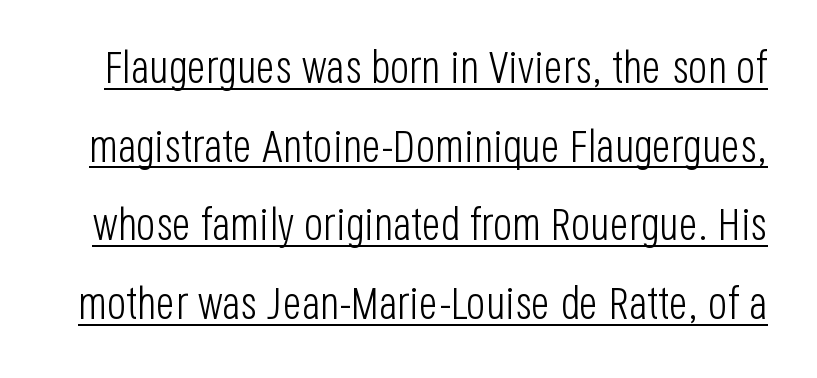
The letters sit at their default tracking, neither squeezed nor spread. In terms of letterform style, serifs are entirely absent. These characters rest on top of a visible drawn line. Posture: upright roman. A typesetter would call this proportional, since set widths differ per character.
